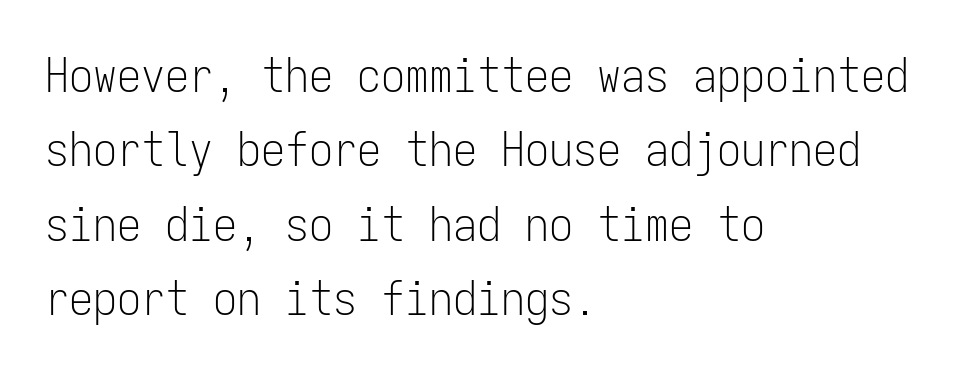
{"serif": "no", "italic": "no", "bold": "no", "weight": "light", "width": "condensed", "stroke_contrast": "low", "x_height": "medium", "monospaced": "yes", "underline": "no", "align": "left", "line_spacing": "normal", "line_spacing_ratio": 1.55, "letter_spacing": "normal", "letter_spacing_em": 0.0, "glyph_px": 48}
